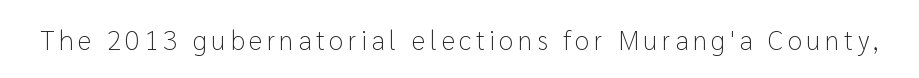
Q: Is the text bold? A: No.
Q: Is the text italic (slanted)? A: No, it is upright.
Q: Is the text underlined? A: No.
